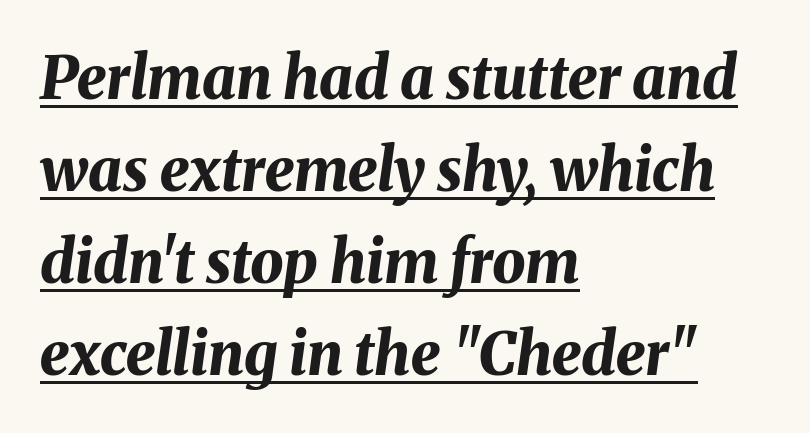
The image shows 59 px bold type, italic (leaning right); set left-aligned, normal line spacing (1.56x), normal letter spacing, underlined; medium stroke contrast and a medium x-height.
